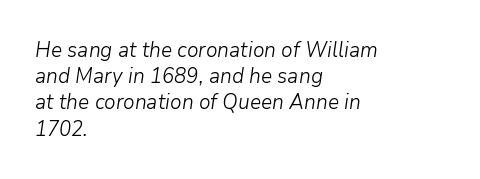
Q: Is the text bold? A: No.
Q: Is the text italic (slanted)? A: Yes, it leans right by about 9 degrees.
Q: Is the text underlined? A: No.
Q: How is the paragraph aligned? A: Left-aligned.
Q: Is the spacing between letters normal or unusually wide? A: Normal.
Q: Is the spacing between lines tight, normal or loose? A: Normal.
